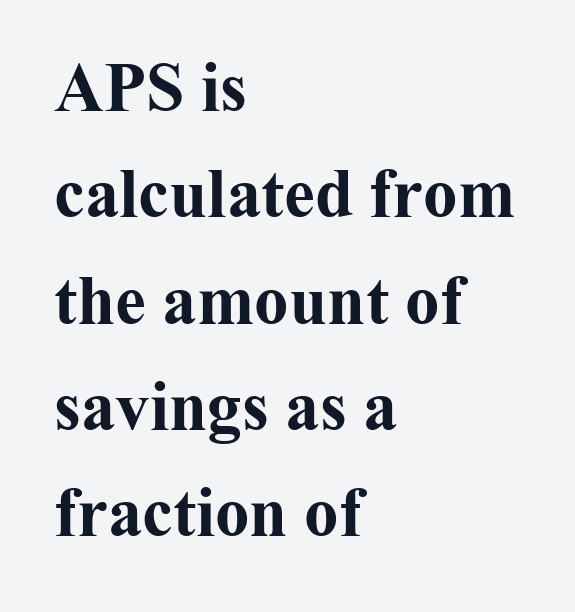
The image shows 69 px bold serif type, upright; set left-aligned, normal line spacing (1.54x), normal letter spacing, not underlined; medium stroke contrast and a medium x-height.
